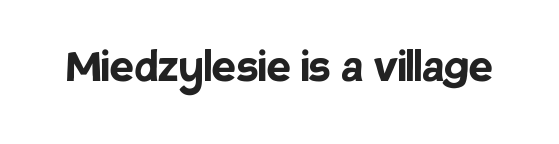
The image shows 54 px semibold sans-serif type, upright; set normal letter spacing, not underlined; low stroke contrast and a large x-height.
